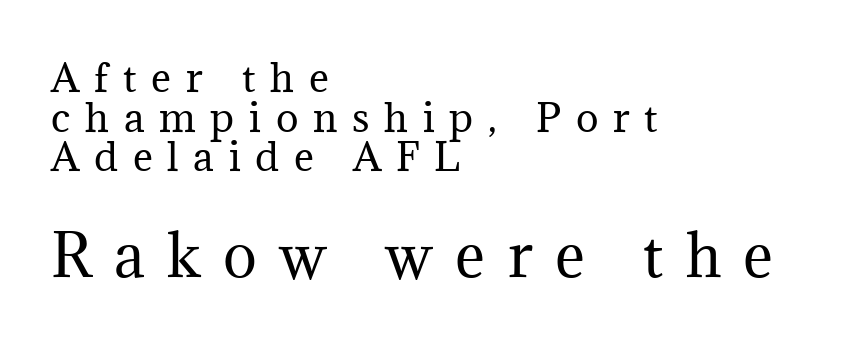
The image shows 57 px regular-weight serif type, upright; set left-aligned, tight line spacing (1.04x), unusually wide letter spacing (+0.39 em), not underlined; the second (bottom) block is 1.5x larger; medium stroke contrast and a medium x-height.
